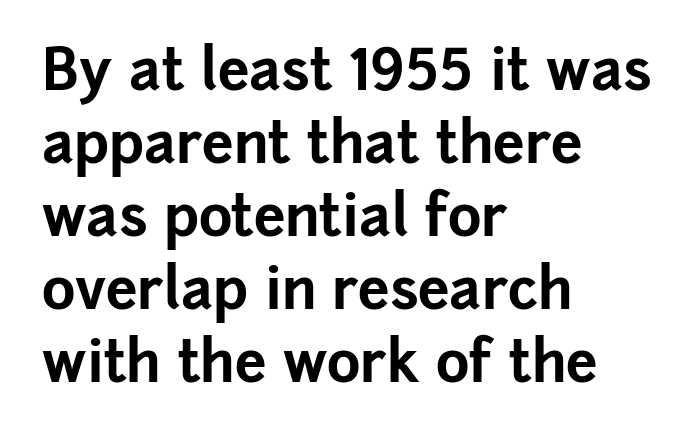
{"serif": "no", "italic": "no", "bold": "yes", "weight": "bold", "width": "normal", "stroke_contrast": "low", "x_height": "medium", "monospaced": "no", "underline": "no", "align": "left", "line_spacing": "normal", "line_spacing_ratio": 1.28, "letter_spacing": "normal", "letter_spacing_em": 0.0, "glyph_px": 57}
